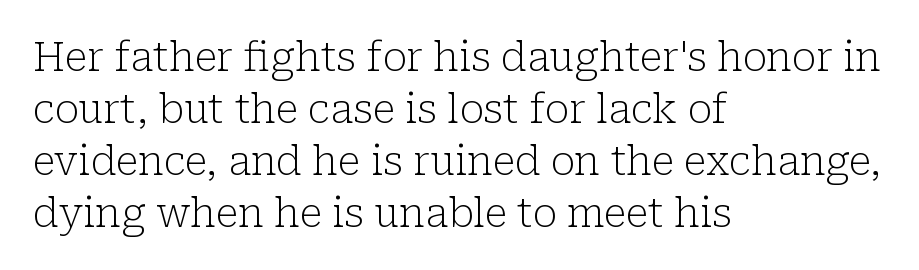
{"serif": "yes", "italic": "no", "bold": "no", "weight": "light", "width": "normal", "stroke_contrast": "low", "x_height": "medium", "monospaced": "no", "underline": "no", "align": "left", "line_spacing": "normal", "line_spacing_ratio": 1.3, "letter_spacing": "normal", "letter_spacing_em": 0.0, "glyph_px": 40}
